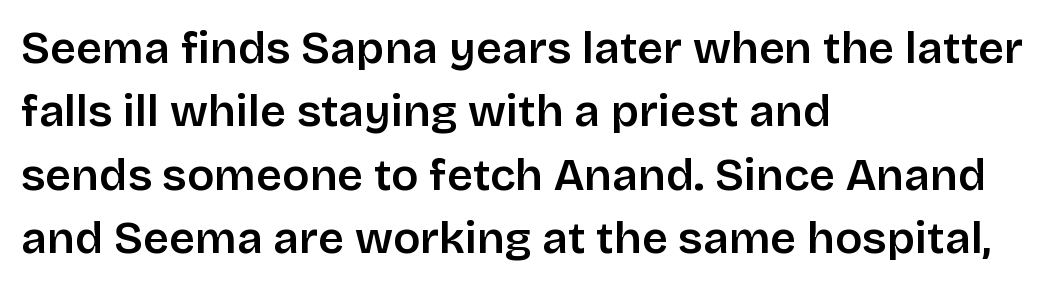
The image shows 45 px semibold sans-serif type, upright; set left-aligned, normal line spacing (1.41x), normal letter spacing, not underlined; low stroke contrast and a large x-height.
